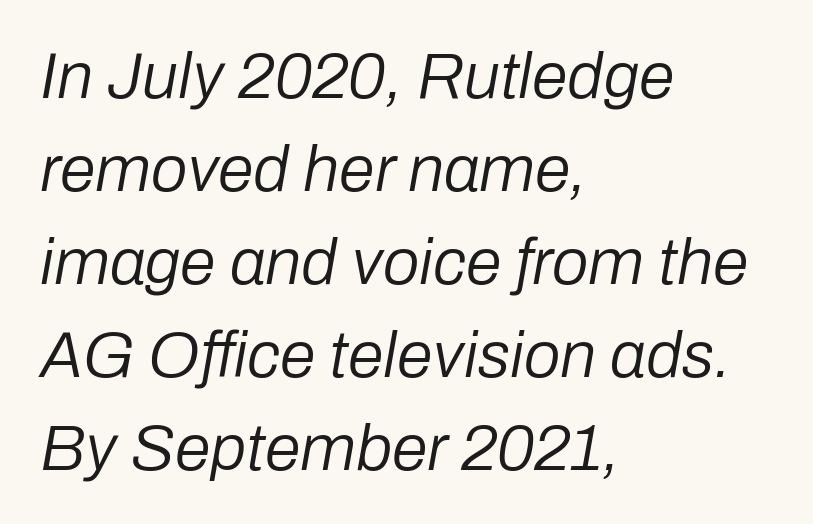
All the whitespace from short lines collects on the right. Short note: letters normally spaced. This is oblique type, the kind used for emphasis or titles. The characters are drawn with everyday or finer stroke widths. The foot of each line stays bare and open.
